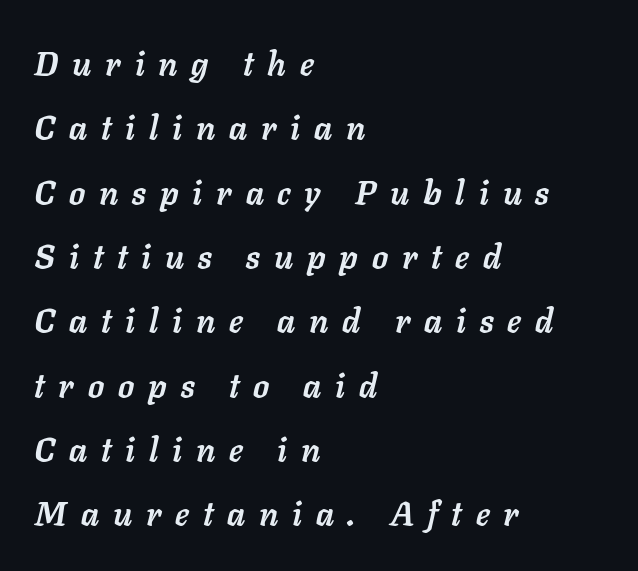
{"italic": "yes", "lean": "right", "slant_degrees": 11, "bold": "yes", "weight": "semibold", "width": "normal", "stroke_contrast": "low", "x_height": "medium", "monospaced": "no", "underline": "no", "align": "left", "line_spacing": "loose", "line_spacing_ratio": 1.95, "letter_spacing": "wide", "letter_spacing_em": 0.42, "glyph_px": 33}
